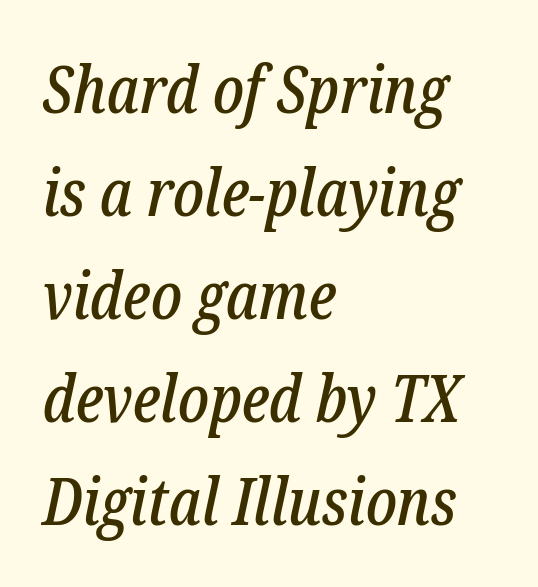
The image shows 66 px condensed serif type, italic (leaning right); set left-aligned, normal line spacing (1.56x), normal letter spacing, not underlined; low stroke contrast and a medium x-height.
